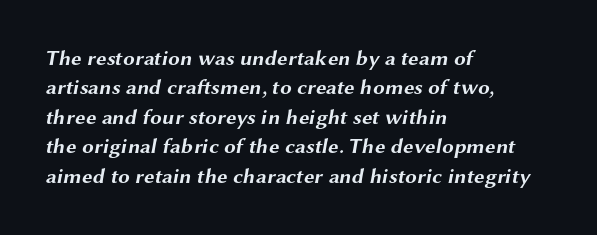
{"bold": "yes", "underline": "no", "align": "left", "line_spacing": "normal", "line_spacing_ratio": 1.4, "letter_spacing": "normal", "letter_spacing_em": 0.0, "glyph_px": 21}
